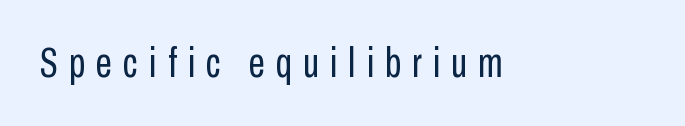
Q: Is the text bold? A: No.
Q: Is the text italic (slanted)? A: No, it is upright.
Q: Is the typeface a serif or a sans-serif typeface? A: Sans-serif.
Q: Is the text underlined? A: No.
Q: Is the spacing between letters normal or unusually wide? A: Unusually wide.
Q: Width (condensed, normal, or wide)? A: Condensed.
Q: Stroke contrast? A: Low.
Q: x-height? A: Medium.
Q: Monospaced? A: No.
